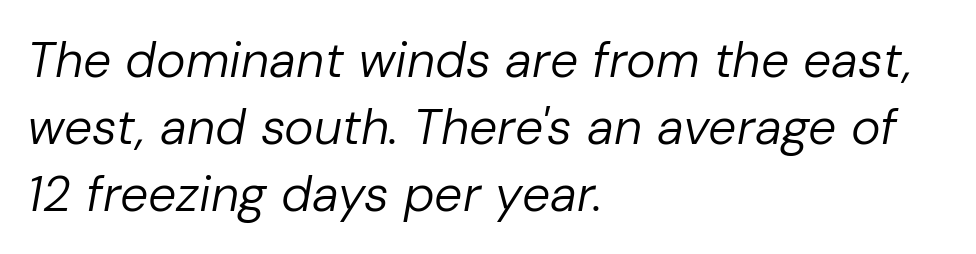
Q: Is the text bold? A: No.
Q: Is the text italic (slanted)? A: Yes, it leans right by about 10 degrees.
Q: Is the text underlined? A: No.
Q: How is the paragraph aligned? A: Left-aligned.
Q: Is the spacing between letters normal or unusually wide? A: Normal.
Q: Is the spacing between lines tight, normal or loose? A: Normal.
Q: Width (condensed, normal, or wide)? A: Normal.
Q: Stroke contrast? A: Low.
Q: x-height? A: Medium.
Q: Monospaced? A: No.
